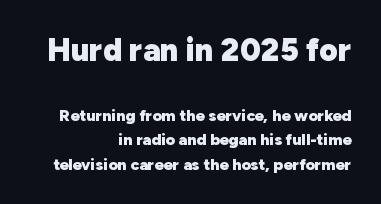
{"serif": "no", "italic": "no", "bold": "yes", "weight": "heavy", "width": "normal", "stroke_contrast": "low", "x_height": "medium", "monospaced": "no", "underline": "no", "align": "right", "line_spacing": "normal", "line_spacing_ratio": 1.53, "letter_spacing": "normal", "letter_spacing_em": 0.0, "larger_block": "first", "size_ratio": 2.0, "glyph_px": 32}
